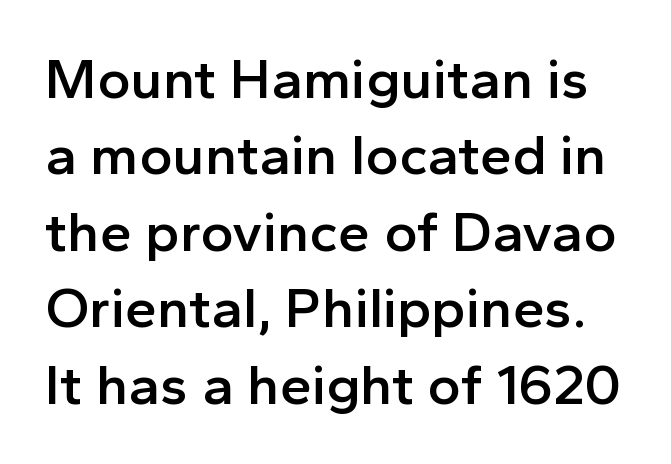
Q: Is the text bold? A: Semi-bold.
Q: Is the text italic (slanted)? A: No, it is upright.
Q: Is the typeface a serif or a sans-serif typeface? A: Sans-serif.
Q: Is the text underlined? A: No.
Q: Is the spacing between letters normal or unusually wide? A: Normal.
Q: Is the spacing between lines tight, normal or loose? A: Normal.
Q: Width (condensed, normal, or wide)? A: Normal.
Q: x-height? A: Medium.
Q: Monospaced? A: No.
